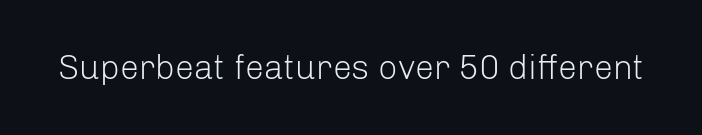
Q: Is the text bold? A: No.
Q: Is the text italic (slanted)? A: No, it is upright.
Q: Is the typeface a serif or a sans-serif typeface? A: Sans-serif.
Q: Is the text underlined? A: No.
Q: Is the spacing between letters normal or unusually wide? A: Normal.
Q: Width (condensed, normal, or wide)? A: Normal.
Q: Stroke contrast? A: Low.
Q: x-height? A: Medium.
Q: Monospaced? A: No.
